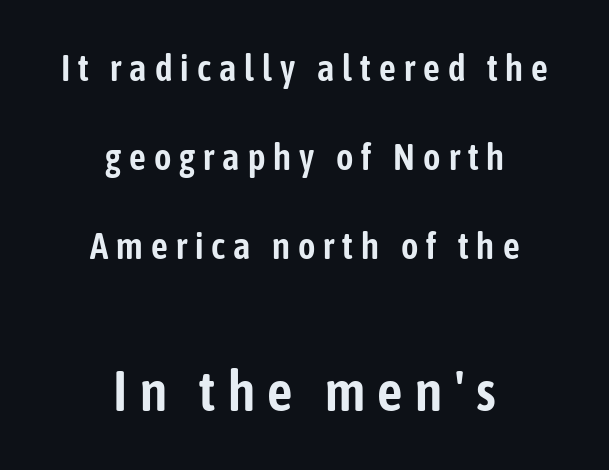
Observe the wide spacing: letters keep a clear distance from each other. The setting favours the middle, as headings and verse often do. How would I describe the line gaps? Wide and relaxed. Here the designer chose a conventional face with non-uniform glyph widths. Descender tails drop into unmarked territory. I'd call this a sans setting — the letters go barefoot.
